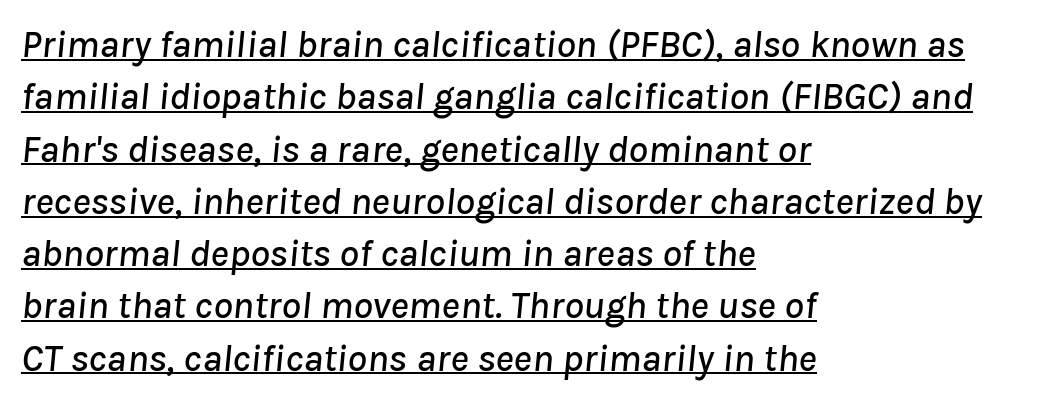
{"italic": "yes", "lean": "right", "slant_degrees": 8, "width": "normal", "stroke_contrast": "low", "x_height": "medium", "monospaced": "no", "underline": "yes", "align": "left", "line_spacing": "normal", "line_spacing_ratio": 1.34, "letter_spacing": "normal", "letter_spacing_em": 0.0, "glyph_px": 39}
